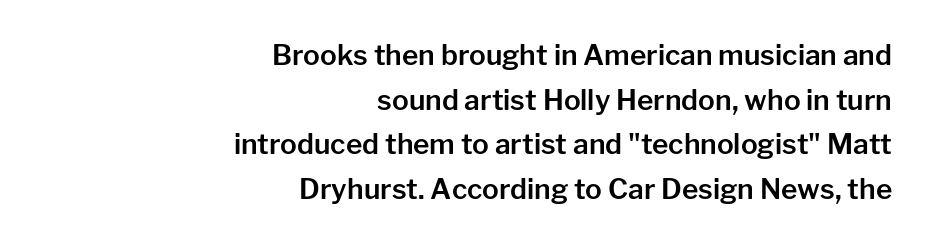
The tracking reads as untouched default to a designer's eye. The passage shown is typed in a proportional face where columns would drift. Baseline-to-baseline distance is the conventional proportion of letter height. Does the type have serifs? No, each stem ends abruptly. These lines were composed using upright roman letters. The compositor pushed each line to the right boundary.
